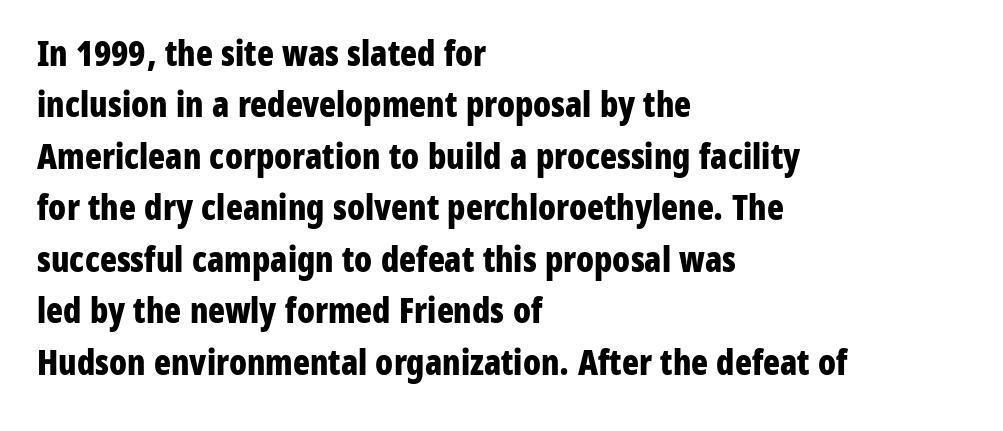
Q: Is the text bold? A: Yes.
Q: Is the text italic (slanted)? A: No, it is upright.
Q: Is the typeface a serif or a sans-serif typeface? A: Sans-serif.
Q: Is the text underlined? A: No.
Q: How is the paragraph aligned? A: Left-aligned.
Q: Is the spacing between letters normal or unusually wide? A: Normal.
Q: Is the spacing between lines tight, normal or loose? A: Normal.
Q: Width (condensed, normal, or wide)? A: Condensed.
Q: Stroke contrast? A: Low.
Q: x-height? A: Medium.
Q: Monospaced? A: No.
